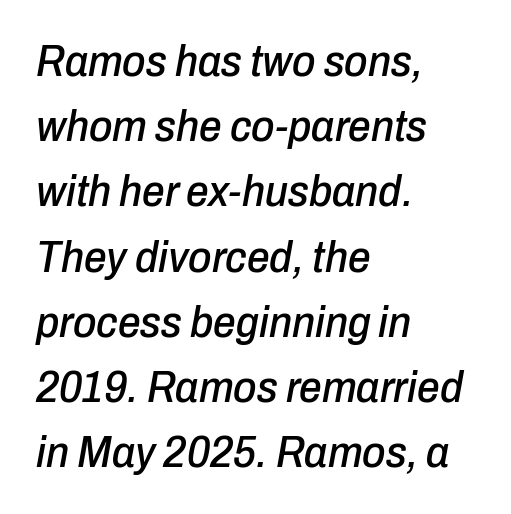
Q: Is the text italic (slanted)? A: Yes, it leans right by about 10 degrees.
Q: Is the text underlined? A: No.
Q: How is the paragraph aligned? A: Left-aligned.
Q: Is the spacing between letters normal or unusually wide? A: Normal.
Q: Is the spacing between lines tight, normal or loose? A: Normal.
Q: Width (condensed, normal, or wide)? A: Condensed.
Q: Stroke contrast? A: Low.
Q: x-height? A: Medium.
Q: Monospaced? A: No.
